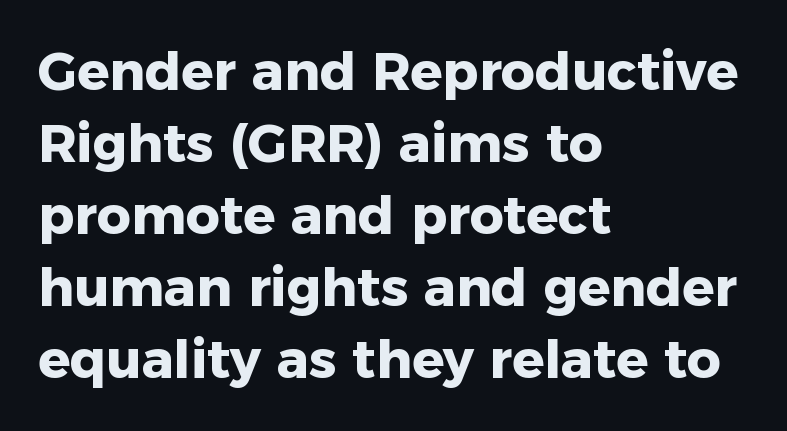
{"serif": "no", "italic": "no", "bold": "yes", "weight": "heavy", "width": "normal", "stroke_contrast": "low", "x_height": "medium", "monospaced": "no", "underline": "no", "align": "left", "line_spacing": "normal", "line_spacing_ratio": 1.36, "letter_spacing": "normal", "letter_spacing_em": 0.0, "glyph_px": 53}
